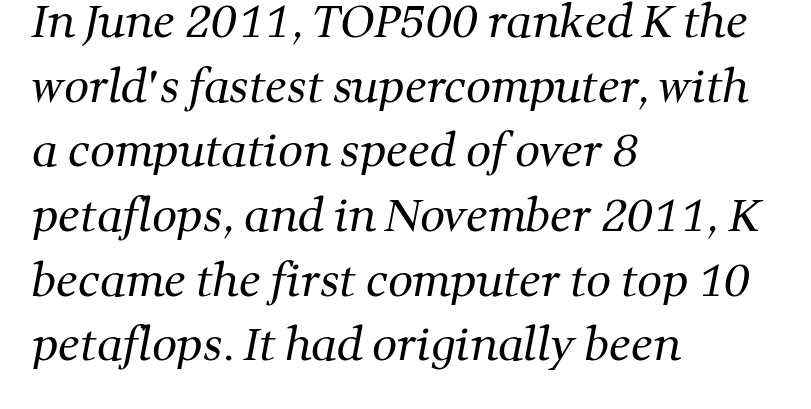
Q: Is the text bold? A: No.
Q: Is the typeface a serif or a sans-serif typeface? A: Serif.
Q: Is the text underlined? A: No.
Q: How is the paragraph aligned? A: Left-aligned.
Q: Is the spacing between letters normal or unusually wide? A: Normal.
Q: Is the spacing between lines tight, normal or loose? A: Normal.
Q: Width (condensed, normal, or wide)? A: Normal.
Q: Stroke contrast? A: Medium.
Q: x-height? A: Medium.
Q: Monospaced? A: No.
